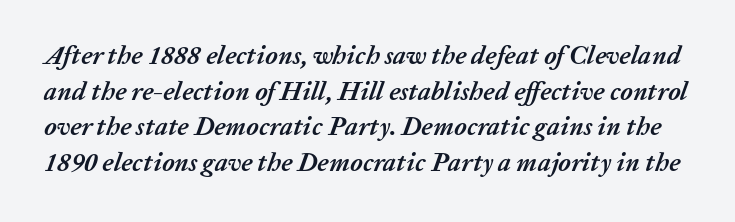
Leading: standard. An italicized treatment has been applied to the whole sample. You'd pick this weight for a headline — it's a proper bold. Glyph-to-glyph distance matches everyday printed text.
